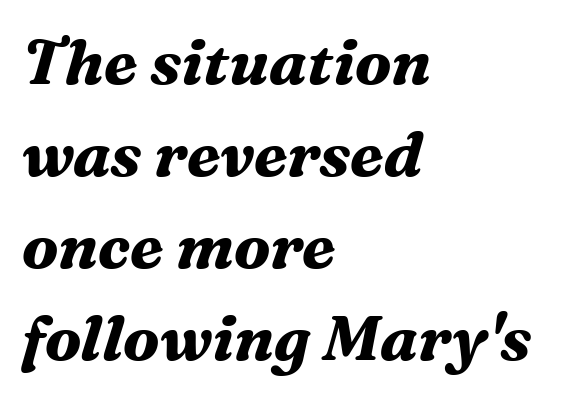
Emphasis by weight is at full strength: bold. Each line starts at the same left margin while the right side varies. Do the characters align in a grid? No, the font is proportional. Inter-character spacing is left at the font's built-in metrics. Type style note: has serifs. Slanted lettering throughout.
